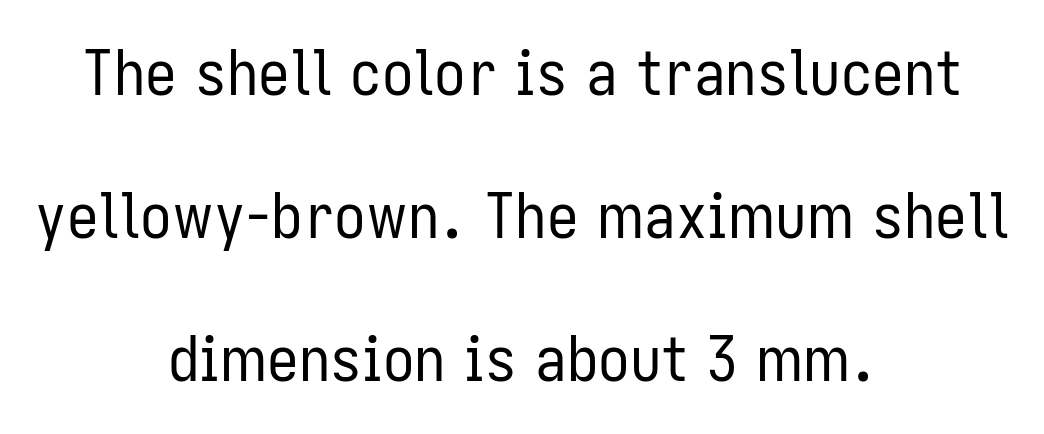
Between one letter and the next there's only the usual sliver of space. Which margin do the lines hug? Neither — every line sits in the middle. The glyphs are unaccompanied by any horizontal stroke below them. The font sits on the lighter half of the weight spectrum, regular included. Whoever set this chose breathing room over compactness in the vertical rhythm. Note the varied advance widths — an 'i' is clearly narrower than an 'm'.
